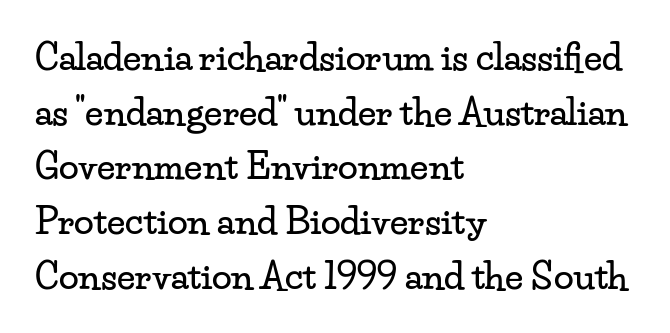
{"serif": "yes", "italic": "no", "width": "wide", "stroke_contrast": "low", "x_height": "small", "monospaced": "no", "underline": "no", "align": "left", "line_spacing": "normal", "line_spacing_ratio": 1.52, "letter_spacing": "normal", "letter_spacing_em": 0.0, "glyph_px": 36}
